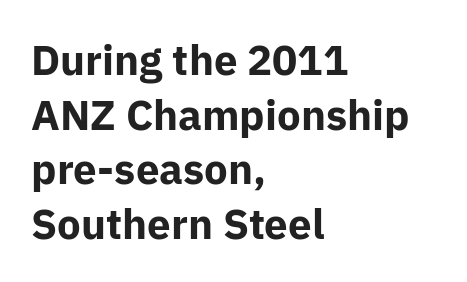
{"serif": "no", "italic": "no", "bold": "yes", "weight": "bold", "width": "normal", "stroke_contrast": "low", "x_height": "medium", "monospaced": "no", "underline": "no", "align": "left", "line_spacing": "normal", "line_spacing_ratio": 1.3, "letter_spacing": "normal", "letter_spacing_em": 0.0, "glyph_px": 42}
